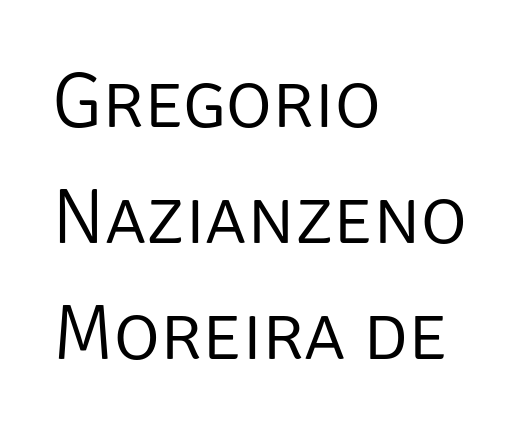
Q: Is the text bold? A: No.
Q: Is the text italic (slanted)? A: No, it is upright.
Q: Is the typeface a serif or a sans-serif typeface? A: Sans-serif.
Q: Is the text underlined? A: No.
Q: How is the paragraph aligned? A: Left-aligned.
Q: Is the spacing between letters normal or unusually wide? A: Normal.
Q: Is the spacing between lines tight, normal or loose? A: Normal.
Q: Width (condensed, normal, or wide)? A: Normal.
Q: Stroke contrast? A: Low.
Q: x-height? A: Large.
Q: Monospaced? A: No.
